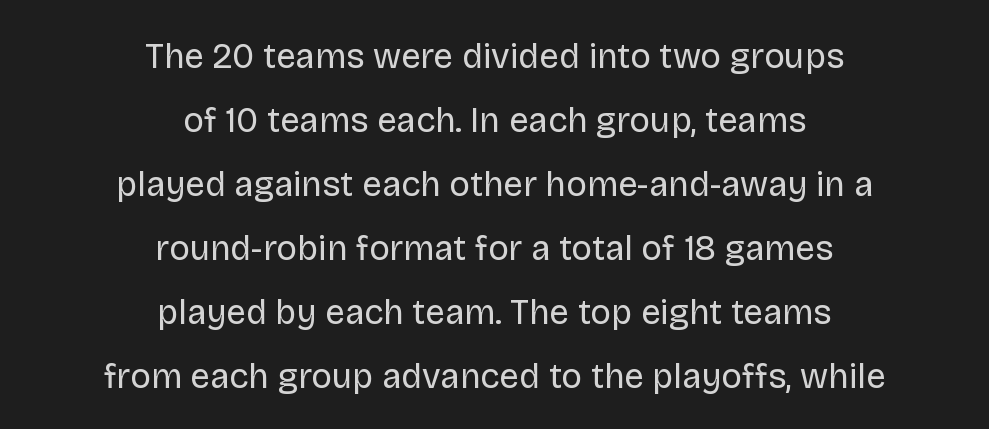
{"serif": "no", "italic": "no", "bold": "no", "weight": "regular", "width": "normal", "stroke_contrast": "low", "x_height": "large", "monospaced": "no", "underline": "no", "align": "center", "line_spacing_ratio": 1.83, "letter_spacing": "normal", "letter_spacing_em": 0.0, "glyph_px": 35}
